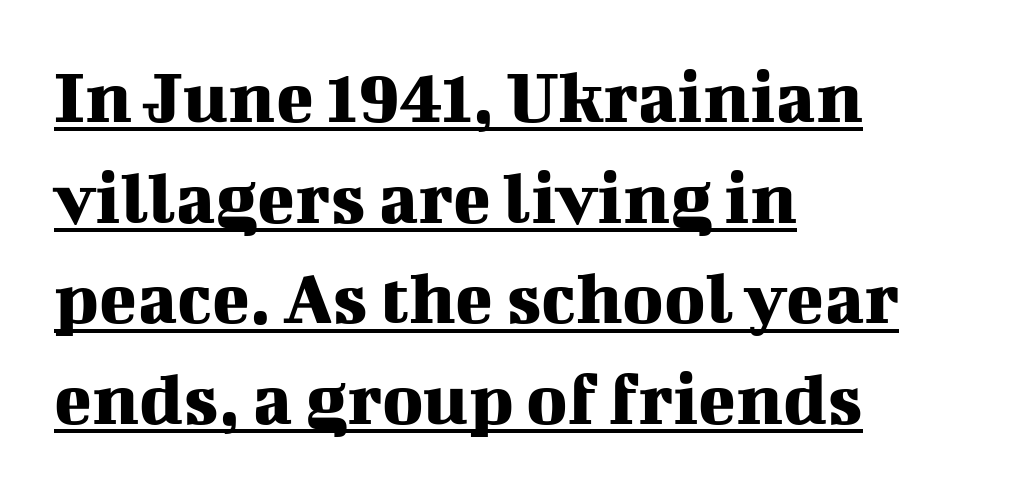
{"serif": "yes", "italic": "no", "width": "normal", "stroke_contrast": "medium", "x_height": "medium", "monospaced": "no", "underline": "yes", "align": "left", "line_spacing": "normal", "line_spacing_ratio": 1.29, "letter_spacing": "normal", "letter_spacing_em": 0.0, "glyph_px": 78}
